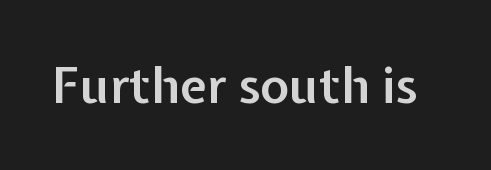
The image shows 49 px semibold sans-serif type, upright; set normal letter spacing, not underlined; low stroke contrast and a medium x-height.
